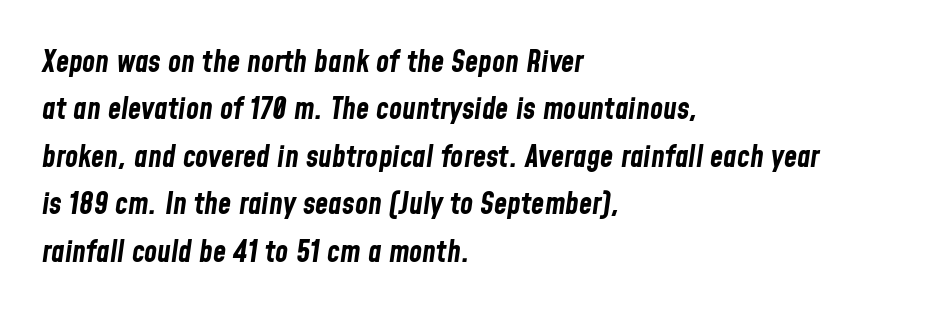
The letterforms sit shoulder to shoulder at normal distance. The letters are bold, with thick, heavy strokes. Italic? Definitely — the glyphs are oblique. A clean baseline with only descenders dipping below it.
